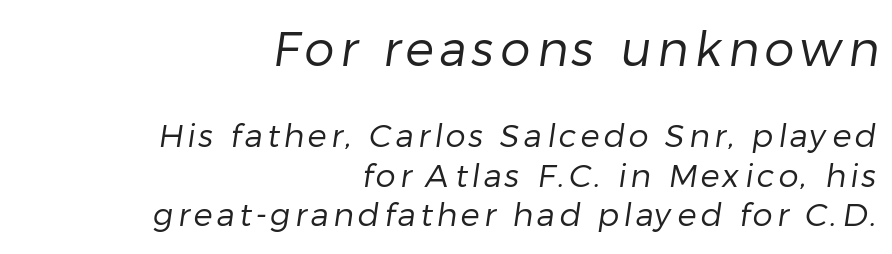
{"serif": "no", "bold": "no", "weight": "regular", "width": "normal", "stroke_contrast": "low", "x_height": "medium", "monospaced": "no", "underline": "no", "align": "right", "line_spacing_ratio": 1.23, "larger_block": "first", "size_ratio": 1.5, "glyph_px": 48}
